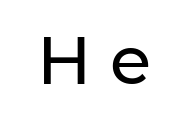
Q: Is the text italic (slanted)? A: No, it is upright.
Q: Is the typeface a serif or a sans-serif typeface? A: Sans-serif.
Q: Is the text underlined? A: No.
Q: Is the spacing between letters normal or unusually wide? A: Unusually wide.
Q: Width (condensed, normal, or wide)? A: Normal.
Q: Stroke contrast? A: Low.
Q: x-height? A: Medium.
Q: Monospaced? A: No.
